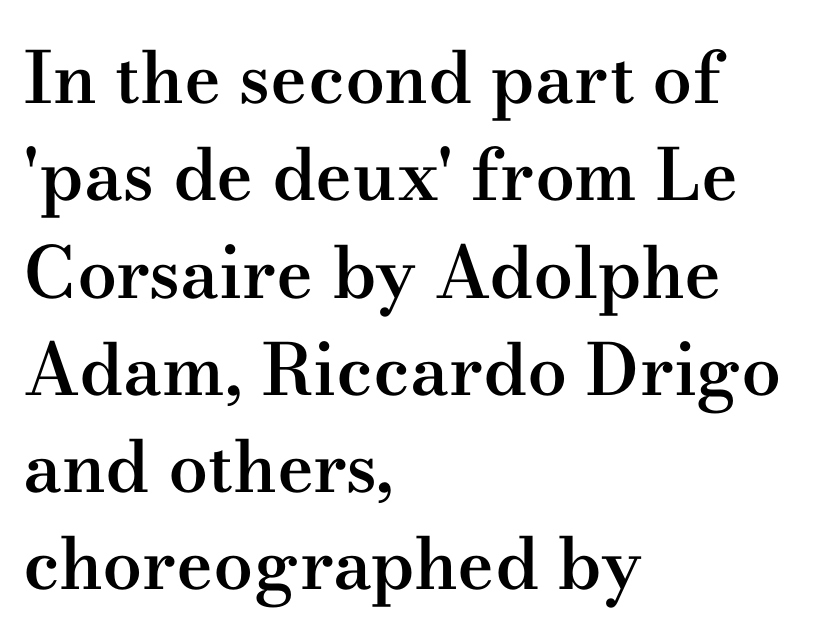
{"serif": "yes", "italic": "no", "bold": "semi", "weight": "semibold", "width": "wide", "stroke_contrast": "medium", "x_height": "small", "monospaced": "no", "underline": "no", "align": "left", "line_spacing": "normal", "line_spacing_ratio": 1.37, "letter_spacing": "normal", "letter_spacing_em": 0.0, "glyph_px": 71}
